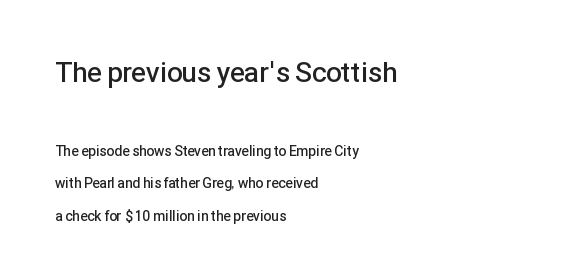
Q: Is the text bold? A: Semi-bold.
Q: Is the text italic (slanted)? A: No, it is upright.
Q: Is the typeface a serif or a sans-serif typeface? A: Sans-serif.
Q: Is the text underlined? A: No.
Q: How is the paragraph aligned? A: Left-aligned.
Q: Is the spacing between letters normal or unusually wide? A: Normal.
Q: Is the spacing between lines tight, normal or loose? A: Loose.
Q: Which block of text is set in a larger size, the first (top) or the second (bottom)? A: The first (top) one.
Q: Width (condensed, normal, or wide)? A: Normal.
Q: Stroke contrast? A: Low.
Q: x-height? A: Medium.
Q: Monospaced? A: No.
